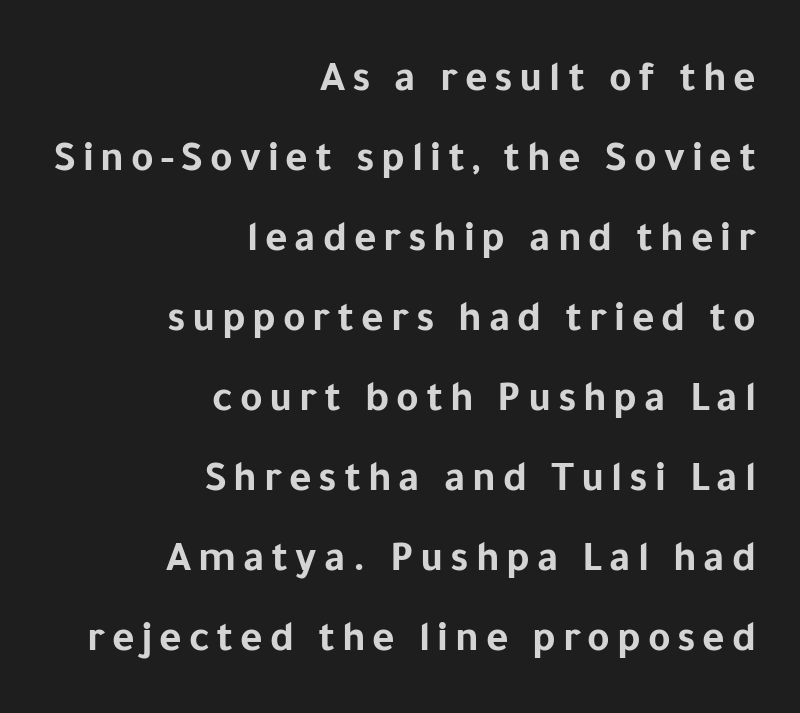
Q: Is the text bold? A: Yes.
Q: Is the text italic (slanted)? A: No, it is upright.
Q: Is the typeface a serif or a sans-serif typeface? A: Sans-serif.
Q: Is the text underlined? A: No.
Q: How is the paragraph aligned? A: Right-aligned.
Q: Width (condensed, normal, or wide)? A: Normal.
Q: Stroke contrast? A: Low.
Q: x-height? A: Medium.
Q: Monospaced? A: No.
